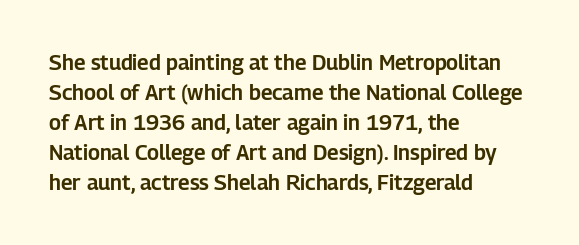
The gaps between neighbouring characters are ordinary and unremarkable. This rendering uses left alignment, leaving the right contour irregular. Horizontal bands of white between lines are of average thickness. The strip under each line holds only bare page. It's the straight-up-and-down kind of type.
